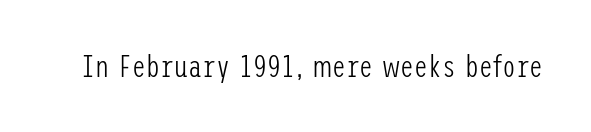
The image shows 31 px light, condensed sans-serif type, upright; set normal letter spacing, not underlined; low stroke contrast and a medium x-height.
